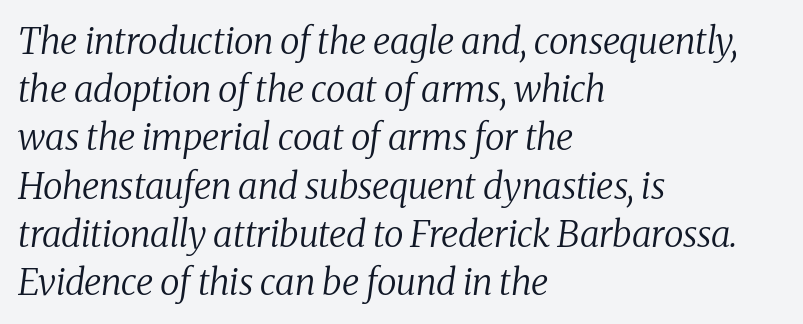
{"serif": "yes", "italic": "yes", "lean": "right", "slant_degrees": 8, "bold": "no", "weight": "regular", "width": "normal", "stroke_contrast": "medium", "x_height": "medium", "monospaced": "no", "underline": "no", "align": "left", "line_spacing": "normal", "line_spacing_ratio": 1.34, "letter_spacing": "normal", "letter_spacing_em": 0.0, "glyph_px": 36}
